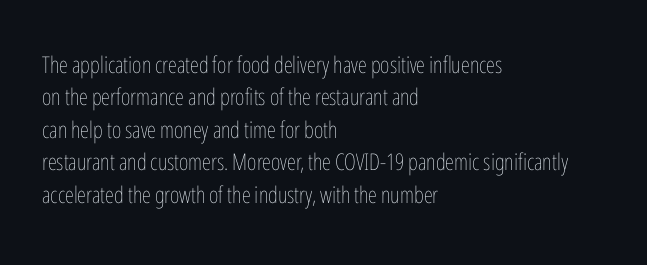
The tracking reads as untouched default to a designer's eye. Layout note: lines flush left. Students, observe: this is what conventionally led text looks like. Underline: absent.
